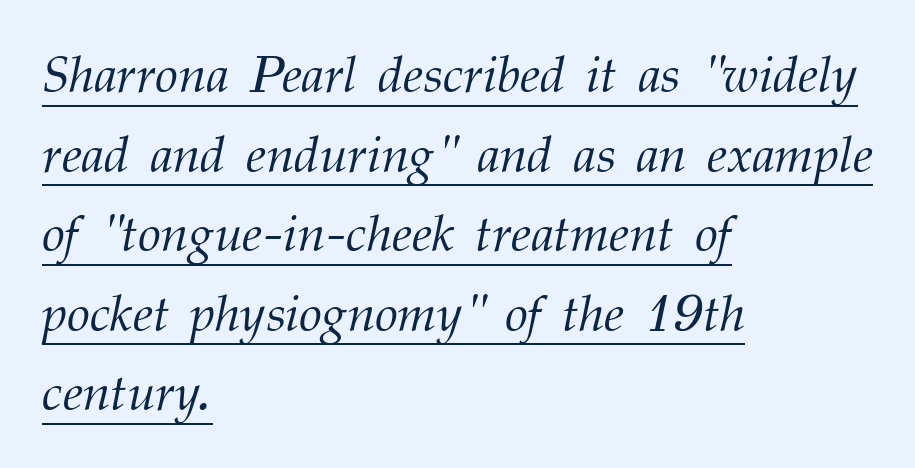
Leading: standard. Letters have the restrained weight of plain body copy at most. Look at the bottom of the vertical strokes: they flare into serifs here. Is there an underline? Yes — a line sits under the letters. The specimen reads as italic at a glance. Do the characters align in a grid? No, the font is proportional.
